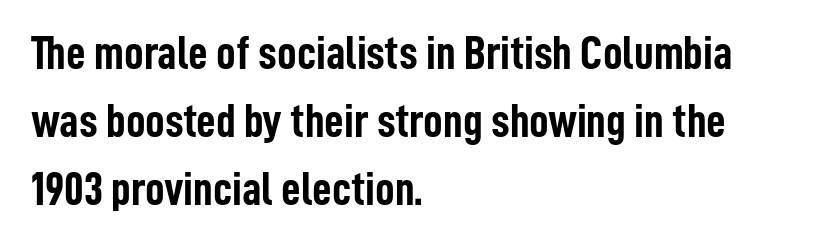
The image shows 48 px semibold, condensed sans-serif type, upright; set left-aligned, normal line spacing (1.42x), normal letter spacing, not underlined; low stroke contrast and a medium x-height.
